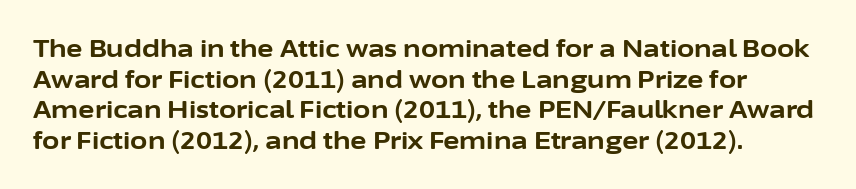
Q: Is the text bold? A: Yes.
Q: Is the text italic (slanted)? A: No, it is upright.
Q: Is the text underlined? A: No.
Q: How is the paragraph aligned? A: Left-aligned.
Q: Is the spacing between letters normal or unusually wide? A: Normal.
